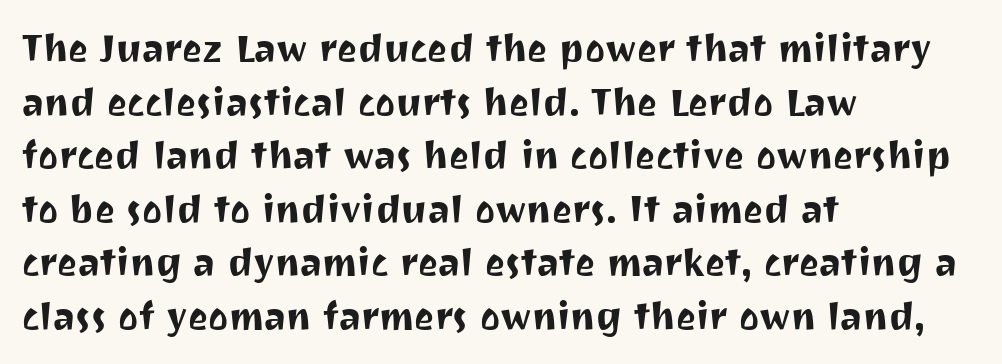
Q: Is the text italic (slanted)? A: No, it is upright.
Q: Is the typeface a serif or a sans-serif typeface? A: Sans-serif.
Q: Is the text underlined? A: No.
Q: How is the paragraph aligned? A: Left-aligned.
Q: Is the spacing between letters normal or unusually wide? A: Normal.
Q: Is the spacing between lines tight, normal or loose? A: Normal.
Q: Width (condensed, normal, or wide)? A: Normal.
Q: Stroke contrast? A: Medium.
Q: x-height? A: Medium.
Q: Monospaced? A: No.
